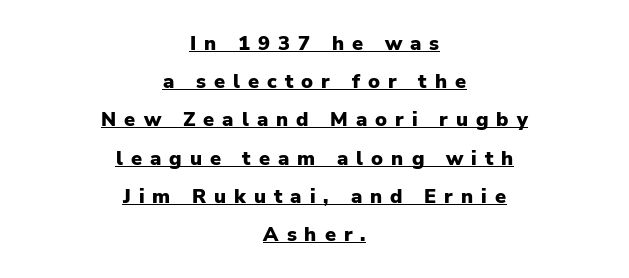
These lines stack symmetrically, like a column narrowing and widening about its center. Here the glyphs are tracked loosely, breaking word shapes into spaced letters. A great deal of white space separates one row of letters from the next. The type sits square on the baseline with zero lean.
